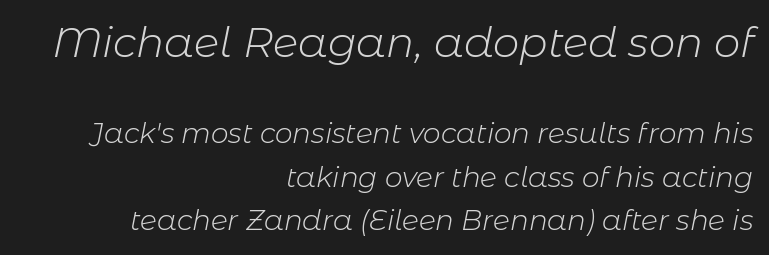
Line spacing here is normal. How are the letters spaced? Ordinarily, with no added tracking. The font's italic variant was chosen for this text. The typesetter chose a ragged-left arrangement here.
